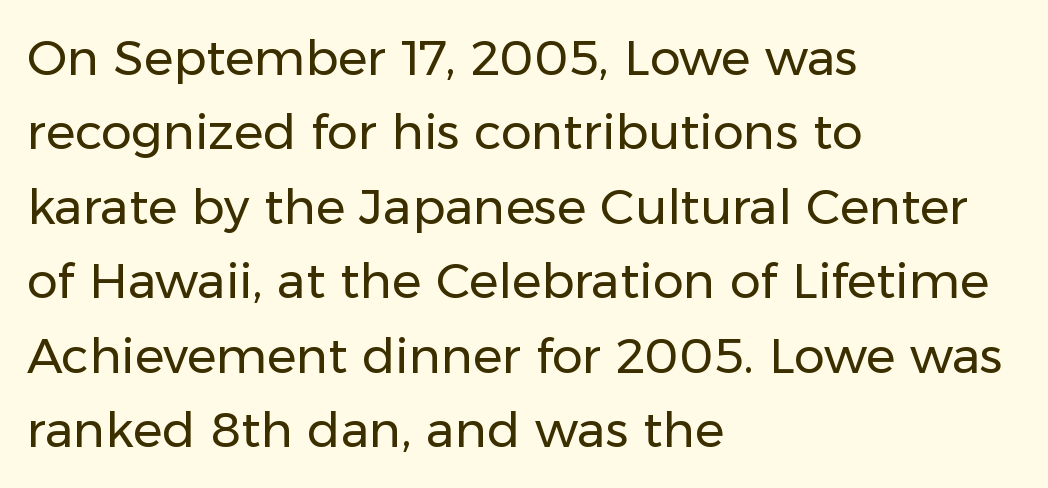
This sample has the flowing, uneven cadence of proportional lettering. Beneath every word, the page is bare. The cut favours lightness, reaching ordinary text weight at its darkest. Each new line begins a customary step beneath the previous one. These lines are set flush left with a ragged right edge.
